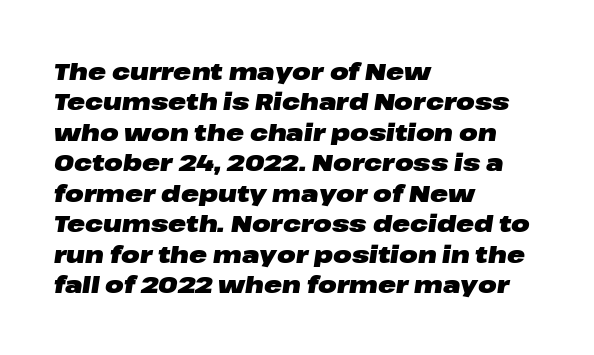
The image shows 24 px bold type, italic (leaning right); set left-aligned, normal line spacing (1.27x), normal letter spacing, not underlined.
